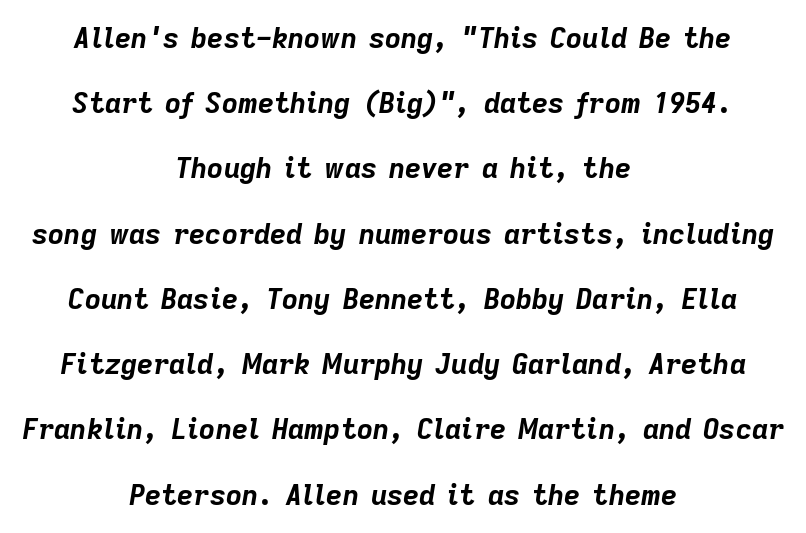
The image shows 28 px bold type, italic (leaning right); set centered, loose line spacing (2.33x), normal letter spacing, not underlined; low stroke contrast and a medium x-height.
